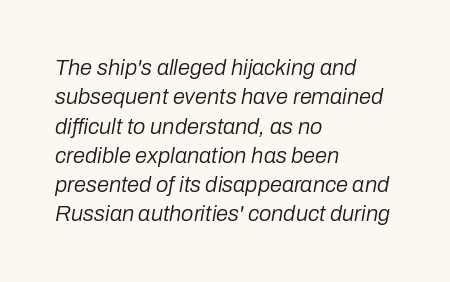
Q: Is the text bold? A: No.
Q: Is the text italic (slanted)? A: Yes, it leans right by about 10 degrees.
Q: Is the text underlined? A: No.
Q: How is the paragraph aligned? A: Left-aligned.
Q: Is the spacing between letters normal or unusually wide? A: Normal.
Q: Is the spacing between lines tight, normal or loose? A: Normal.
